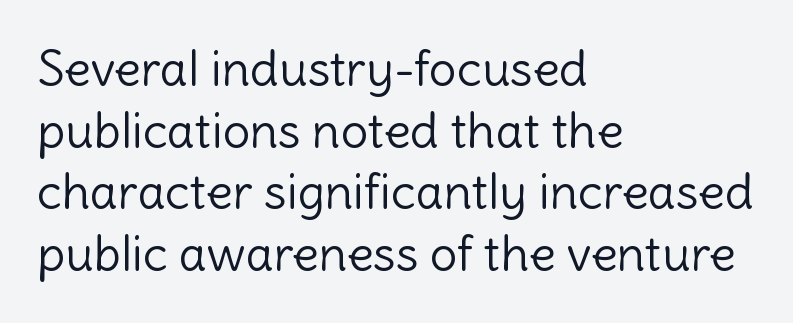
Plain, unruled lines of type. Honestly, the row spacing looks completely unremarkable. Stroke terminals: plain, sans-serif. The letterforms sit shoulder to shoulder at normal distance. The letters stand upright; this is a roman face. The setting favours the left margin, as ordinary paragraphs usually do.
